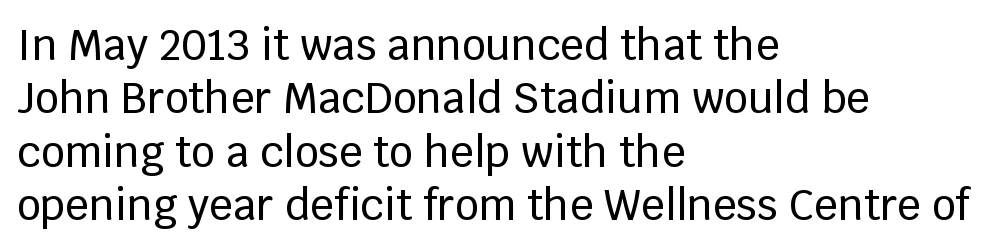
{"serif": "no", "italic": "no", "width": "normal", "stroke_contrast": "low", "x_height": "large", "monospaced": "no", "underline": "no", "align": "left", "line_spacing": "normal", "line_spacing_ratio": 1.27, "letter_spacing": "normal", "letter_spacing_em": 0.0, "glyph_px": 42}
